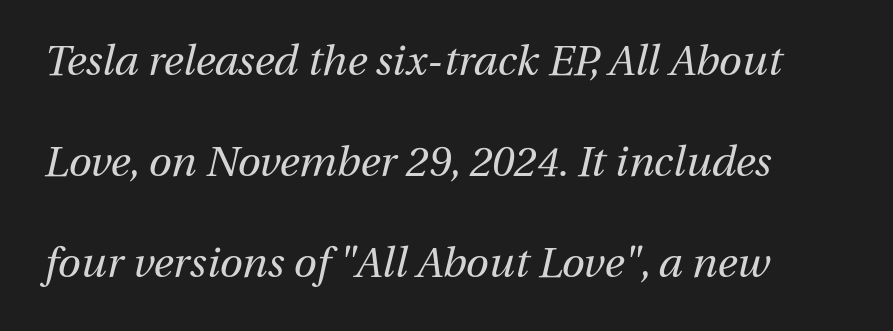
Q: Is the text bold? A: No.
Q: Is the text italic (slanted)? A: Yes, it leans right by about 13 degrees.
Q: Is the text underlined? A: No.
Q: How is the paragraph aligned? A: Left-aligned.
Q: Is the spacing between letters normal or unusually wide? A: Normal.
Q: Is the spacing between lines tight, normal or loose? A: Loose.
Q: Width (condensed, normal, or wide)? A: Normal.
Q: Stroke contrast? A: Medium.
Q: x-height? A: Medium.
Q: Monospaced? A: No.
